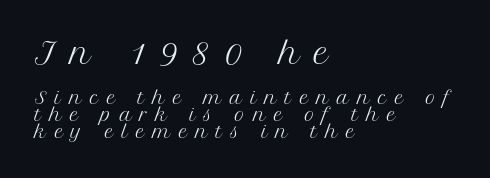
Compare the two chunks: the upper has the greater cap height. How would I describe the line gaps? Narrow and economical. These lines are rendered in a variable-pitch font. Rule under the text: the space is simply empty. The paragraph shown leans on its left margin.
